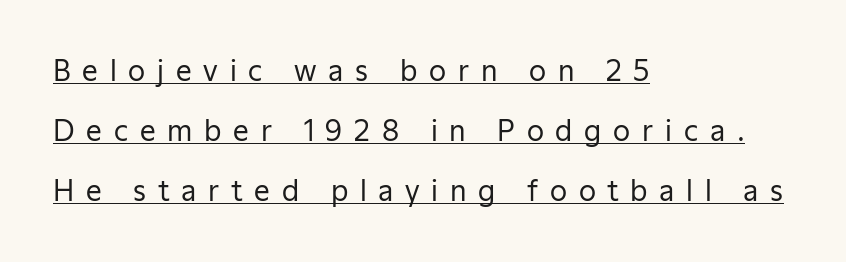
The image shows 28 px regular-weight sans-serif type, upright; set left-aligned, loose line spacing (2.15x), unusually wide letter spacing (+0.42 em), underlined; low stroke contrast and a medium x-height.
